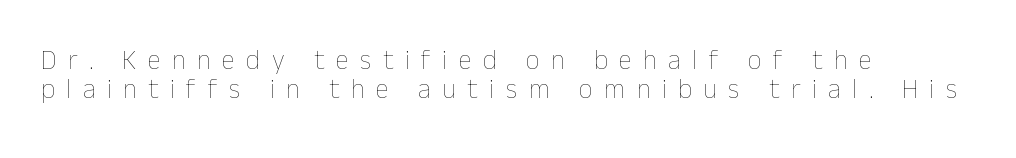
If you drew a ruler down the left edge, every line would touch it. The gaps between neighbouring characters are conspicuously large. Nothing heavy about these letters — not bold at all. Has an underline been added? It has not. When letters stand straight like this, we call the style roman or upright. Baseline-to-baseline distance is barely more than the letter height.
